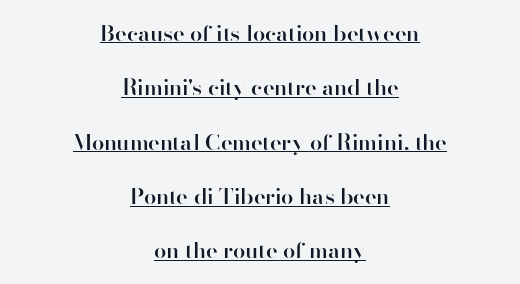
{"italic": "no", "bold": "semi", "underline": "yes", "align": "center", "line_spacing": "loose", "line_spacing_ratio": 2.47, "letter_spacing": "normal", "letter_spacing_em": 0.0, "glyph_px": 22}
